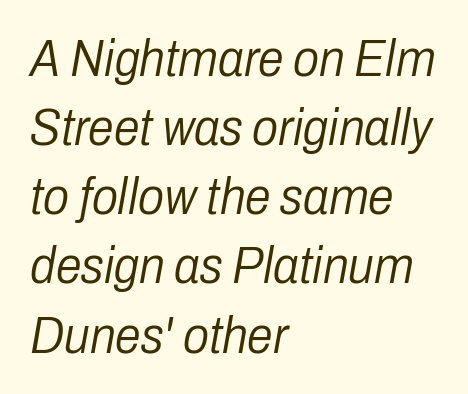
Q: Is the text bold? A: No.
Q: Is the text italic (slanted)? A: Yes, it leans right by about 10 degrees.
Q: Is the text underlined? A: No.
Q: How is the paragraph aligned? A: Left-aligned.
Q: Is the spacing between letters normal or unusually wide? A: Normal.
Q: Is the spacing between lines tight, normal or loose? A: Normal.
Q: Width (condensed, normal, or wide)? A: Condensed.
Q: Stroke contrast? A: Low.
Q: x-height? A: Medium.
Q: Monospaced? A: No.
